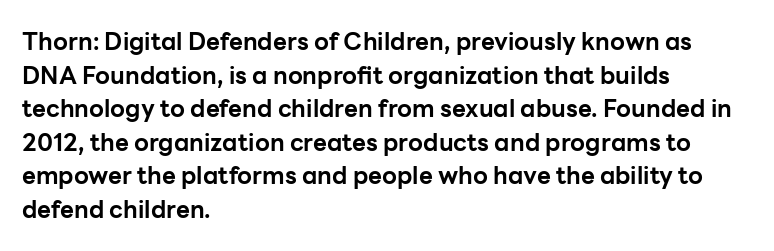
The image shows 24 px bold type, upright; set left-aligned, normal line spacing (1.4x), normal letter spacing, not underlined.
